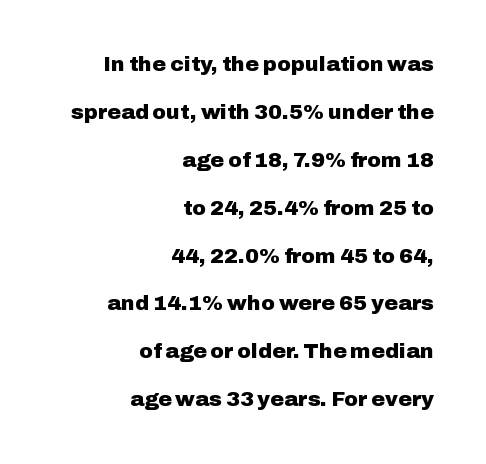
The image shows 21 px bold type, upright; set right-aligned, loose line spacing (2.28x), normal letter spacing, not underlined.
